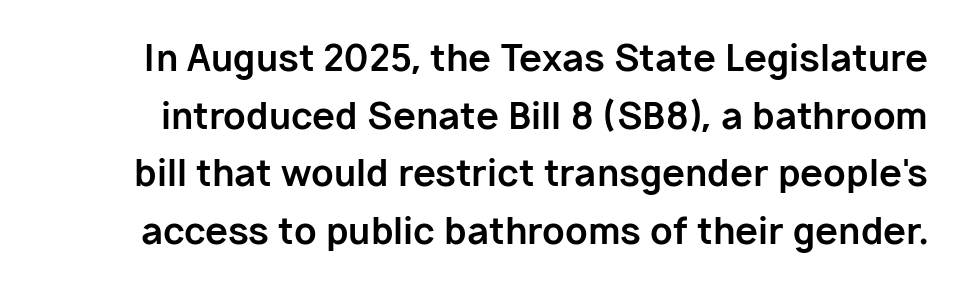
Q: Is the text bold? A: Yes.
Q: Is the text italic (slanted)? A: No, it is upright.
Q: Is the typeface a serif or a sans-serif typeface? A: Sans-serif.
Q: Is the text underlined? A: No.
Q: Is the spacing between letters normal or unusually wide? A: Normal.
Q: Is the spacing between lines tight, normal or loose? A: Normal.
Q: Width (condensed, normal, or wide)? A: Normal.
Q: Stroke contrast? A: Low.
Q: x-height? A: Medium.
Q: Monospaced? A: No.
